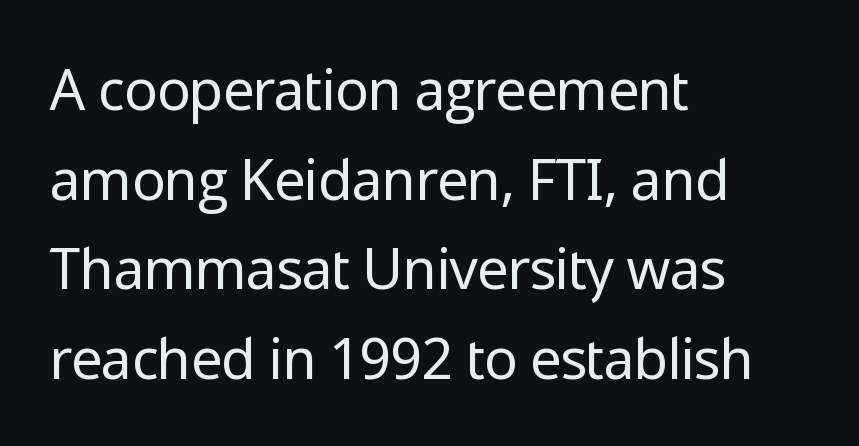
The image shows 56 px regular-weight sans-serif type, upright; set left-aligned, normal line spacing (1.6x), normal letter spacing, not underlined; low stroke contrast and a medium x-height.
